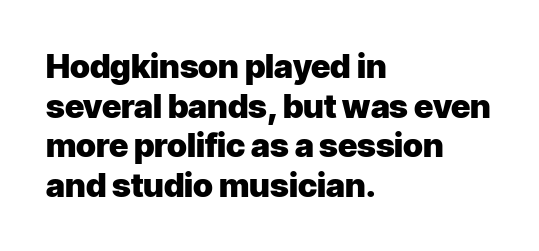
The image shows 33 px heavy sans-serif type, upright; set left-aligned, line spacing 1.2x, normal letter spacing, not underlined; low stroke contrast and a medium x-height.
